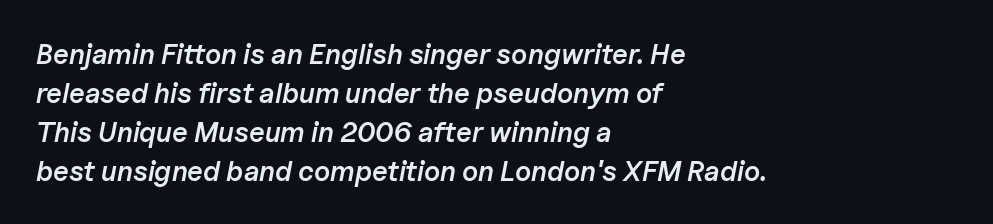
Does the leading feel generous? No, just average. The font is running at a semibold setting, under full bold. These lines are set flush left with a ragged right edge. The passage shown is typed in a proportional face where columns would drift. The lettering tilts uniformly, giving the passage an italic look.
